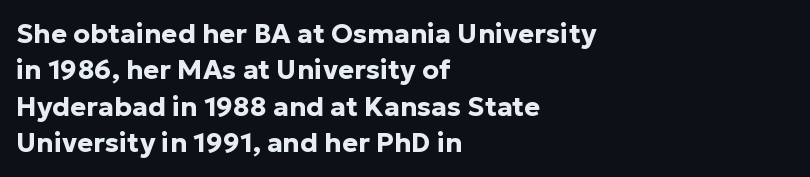
Q: Is the text bold? A: Yes.
Q: Is the text italic (slanted)? A: No, it is upright.
Q: Is the text underlined? A: No.
Q: How is the paragraph aligned? A: Left-aligned.
Q: Is the spacing between letters normal or unusually wide? A: Normal.
Q: Is the spacing between lines tight, normal or loose? A: Normal.
